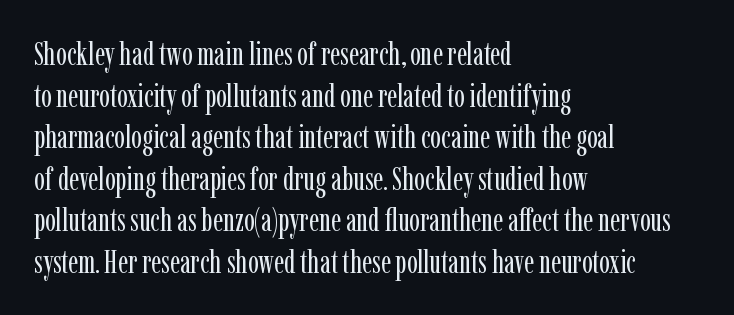
Q: Is the text bold? A: No.
Q: Is the text italic (slanted)? A: No, it is upright.
Q: Is the typeface a serif or a sans-serif typeface? A: Serif.
Q: Is the text underlined? A: No.
Q: How is the paragraph aligned? A: Left-aligned.
Q: Is the spacing between letters normal or unusually wide? A: Normal.
Q: Is the spacing between lines tight, normal or loose? A: Normal.
Q: Width (condensed, normal, or wide)? A: Condensed.
Q: Stroke contrast? A: Low.
Q: x-height? A: Medium.
Q: Monospaced? A: No.
